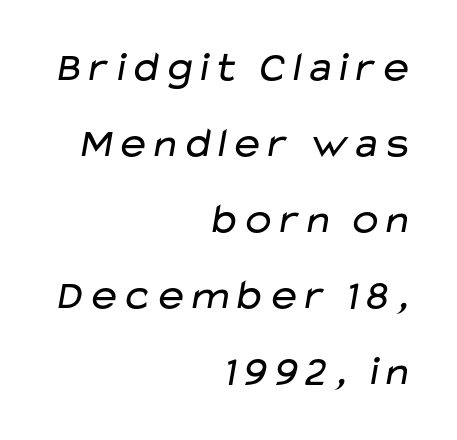
The image shows 42 px regular-weight, wide sans-serif type; set right-aligned, line spacing 1.81x, normal letter spacing, not underlined; low stroke contrast and a medium x-height.
